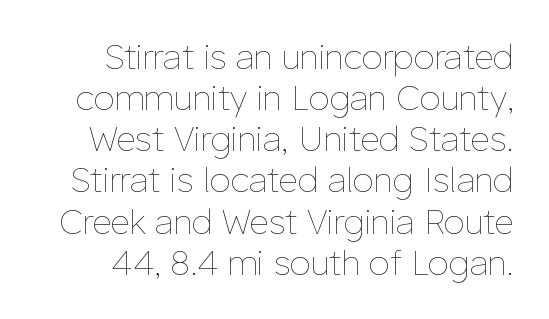
The image shows 34 px thin type, upright; set line spacing 1.21x, normal letter spacing, not underlined; low stroke contrast and a medium x-height.
